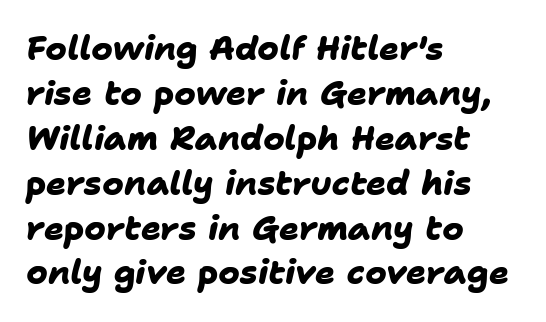
{"serif": "no", "bold": "yes", "weight": "heavy", "width": "normal", "stroke_contrast": "low", "x_height": "medium", "monospaced": "no", "underline": "no", "align": "left", "line_spacing": "normal", "line_spacing_ratio": 1.36, "letter_spacing": "normal", "letter_spacing_em": 0.0, "glyph_px": 33}
